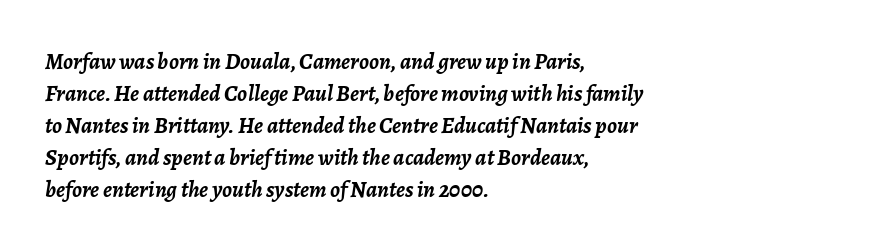
The image shows 23 px bold type, italic (leaning right); set left-aligned, normal line spacing (1.39x), normal letter spacing, not underlined.
